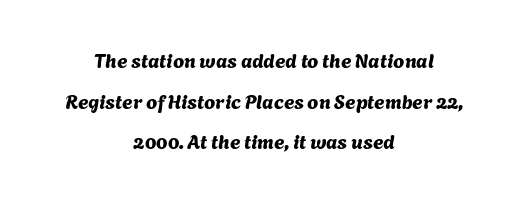
Q: Is the text underlined? A: No.
Q: How is the paragraph aligned? A: Centered.
Q: Is the spacing between letters normal or unusually wide? A: Normal.
Q: Is the spacing between lines tight, normal or loose? A: Loose.
